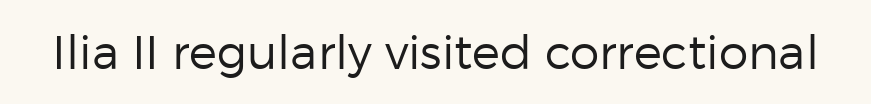
{"serif": "no", "italic": "no", "bold": "no", "weight": "regular", "width": "normal", "stroke_contrast": "low", "x_height": "medium", "monospaced": "no", "underline": "no", "letter_spacing": "normal", "letter_spacing_em": 0.0, "glyph_px": 47}
